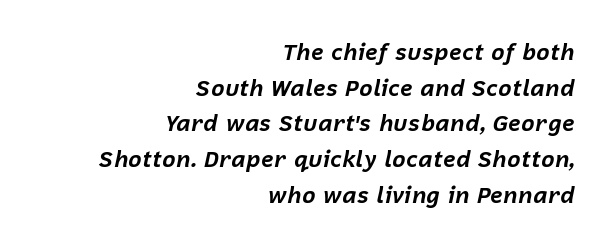
Students, note that the glyphs here touch the page at normal intervals. Its strokes are broad and dark, the hallmark of bold type. Plain, unruled lines of type. Interline gaps are of average width in this sample. Reading down the block, your eye finds every line finishing at a fixed right position.
